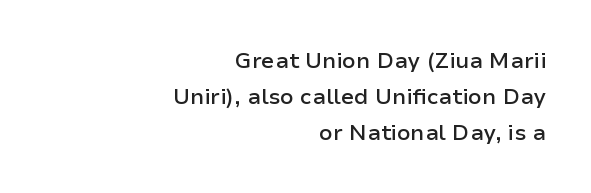
Q: Is the text bold? A: Semi-bold.
Q: Is the text italic (slanted)? A: No, it is upright.
Q: Is the text underlined? A: No.
Q: How is the paragraph aligned? A: Right-aligned.
Q: Is the spacing between letters normal or unusually wide? A: Normal.
Q: Is the spacing between lines tight, normal or loose? A: Normal.
